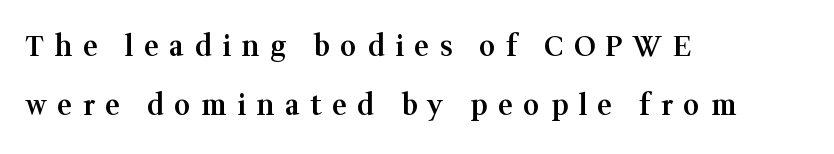
The image shows 28 px semibold serif type, upright; set left-aligned, loose line spacing (2.09x), unusually wide letter spacing (+0.38 em), not underlined; medium stroke contrast and a medium x-height.
